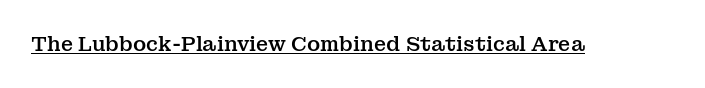
The image shows 20 px text type, upright; set normal letter spacing, underlined.
